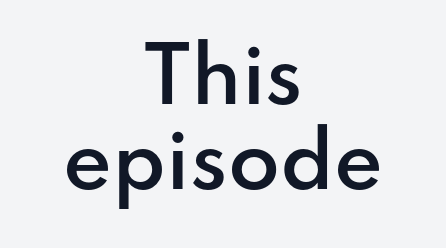
A clean baseline with only descenders dipping below it. The whitespace from short lines is split evenly between both sides. This sample has the flowing, uneven cadence of proportional lettering. Look at the stroke-to-counter ratio: somewhat heavy, a semibold. Each new line begins almost immediately beneath the previous one.
